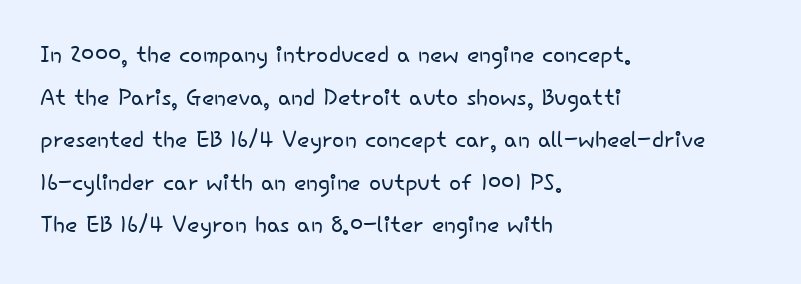
Is the block centered? No — it sits flush against the left margin. The area under the type is left untouched. The typesetting does not lean heavy: it is not bold. Think of a printed novel: that variable character pitch is what you see here. The passage shown has conventional tracking throughout.
